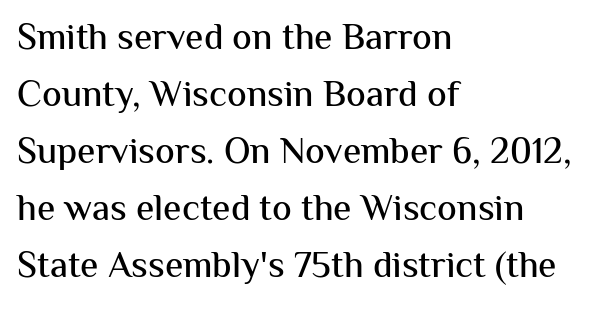
The image shows 37 px sans-serif type, upright; set left-aligned, normal line spacing (1.54x), normal letter spacing, not underlined; medium stroke contrast and a medium x-height.
